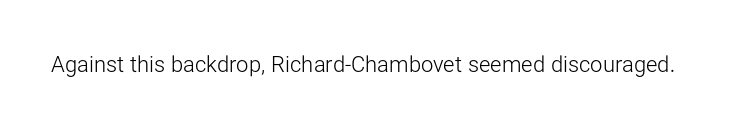
{"italic": "no", "bold": "no", "underline": "no", "letter_spacing": "normal", "letter_spacing_em": 0.0, "glyph_px": 22}
